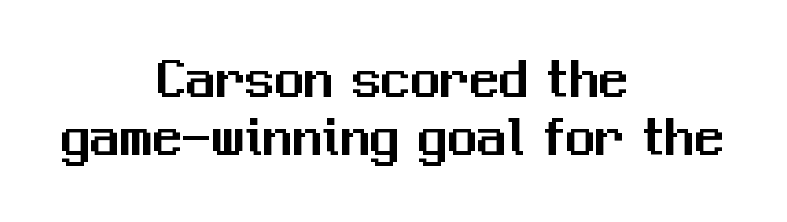
Q: Is the text italic (slanted)? A: No, it is upright.
Q: Is the typeface a serif or a sans-serif typeface? A: Sans-serif.
Q: Is the text underlined? A: No.
Q: How is the paragraph aligned? A: Centered.
Q: Is the spacing between letters normal or unusually wide? A: Normal.
Q: Is the spacing between lines tight, normal or loose? A: Tight.
Q: Width (condensed, normal, or wide)? A: Normal.
Q: Stroke contrast? A: Medium.
Q: x-height? A: Medium.
Q: Monospaced? A: No.
